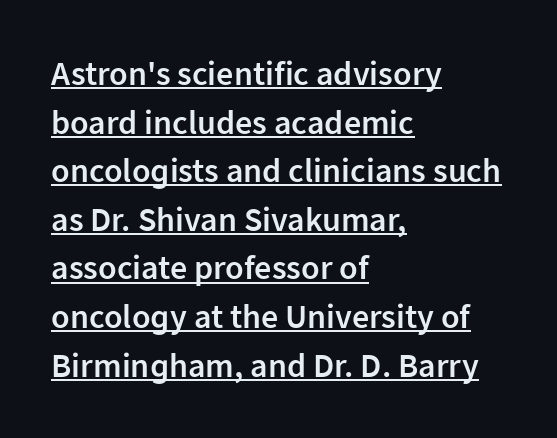
Check where the strokes stop: nothing finishes them off — pure sans. The rendering uses natural spacing where letterforms have individual widths. Caption: standard tracking, unaltered. Rows of type keep a routine distance in the vertical direction.
